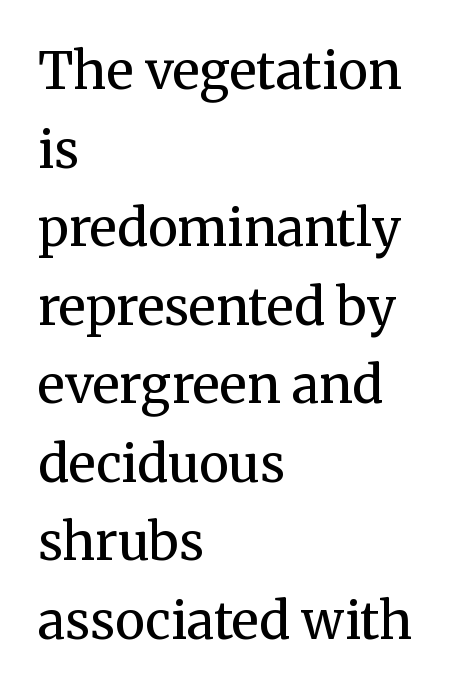
{"serif": "yes", "italic": "no", "bold": "no", "weight": "regular", "width": "normal", "stroke_contrast": "medium", "x_height": "medium", "monospaced": "no", "underline": "no", "align": "left", "line_spacing": "normal", "line_spacing_ratio": 1.54, "letter_spacing": "normal", "letter_spacing_em": 0.0, "glyph_px": 51}
